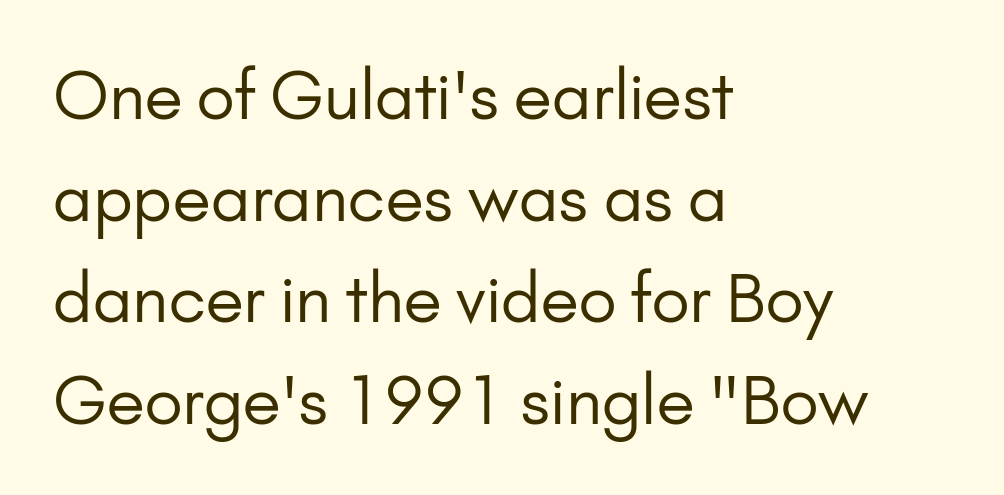
Q: Is the text bold? A: No.
Q: Is the text italic (slanted)? A: No, it is upright.
Q: Is the typeface a serif or a sans-serif typeface? A: Sans-serif.
Q: Is the text underlined? A: No.
Q: How is the paragraph aligned? A: Left-aligned.
Q: Is the spacing between letters normal or unusually wide? A: Normal.
Q: Is the spacing between lines tight, normal or loose? A: Normal.
Q: Width (condensed, normal, or wide)? A: Normal.
Q: Stroke contrast? A: Low.
Q: x-height? A: Small.
Q: Monospaced? A: No.
